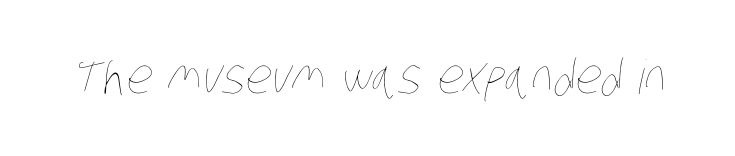
You could not count columns in this text — the font is proportionally spaced. The rendering keeps characters at their native spacing. The cut favours lightness, reaching ordinary text weight at its darkest. Any mark beneath the type? The region is blank.
